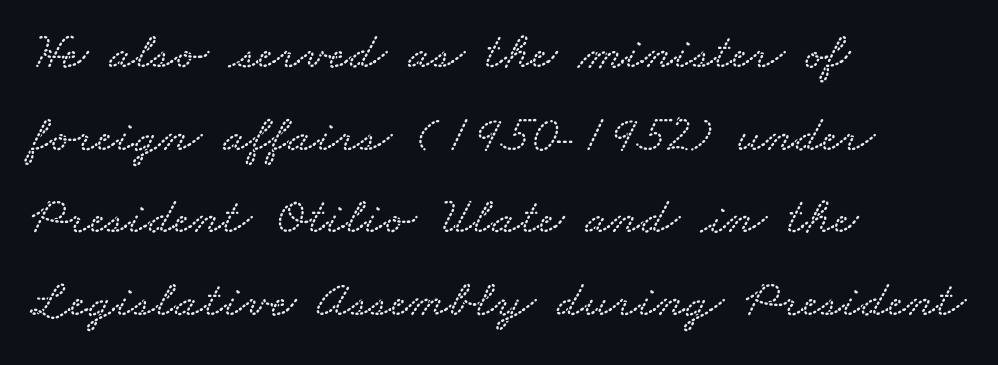
The image shows 53 px wide type; set left-aligned, normal line spacing (1.56x), normal letter spacing, not underlined; low stroke contrast and a small x-height.
